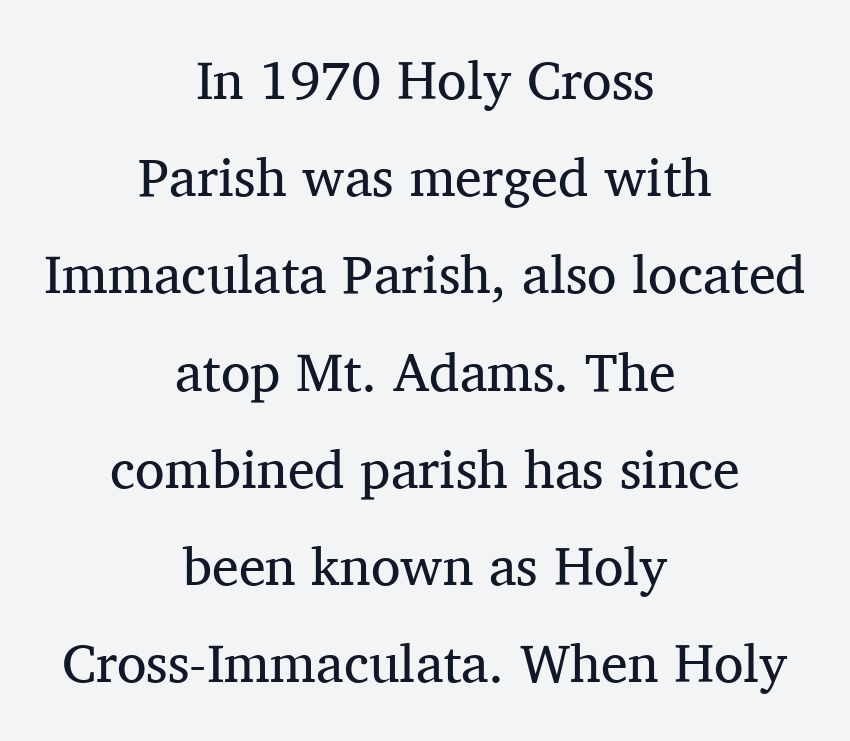
{"serif": "yes", "italic": "no", "bold": "no", "weight": "regular", "width": "normal", "stroke_contrast": "medium", "x_height": "medium", "monospaced": "no", "underline": "no", "align": "center", "line_spacing_ratio": 1.8, "letter_spacing": "normal", "letter_spacing_em": 0.0, "glyph_px": 54}
